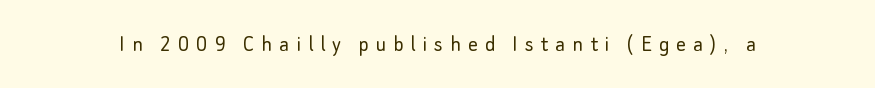
Designer's note — italics off, roman on. Loose tracking; the words dissolve into strings of separated letters. Check the space under the baseline: it is left empty. On a weight scale, this lands at 450 or below.
